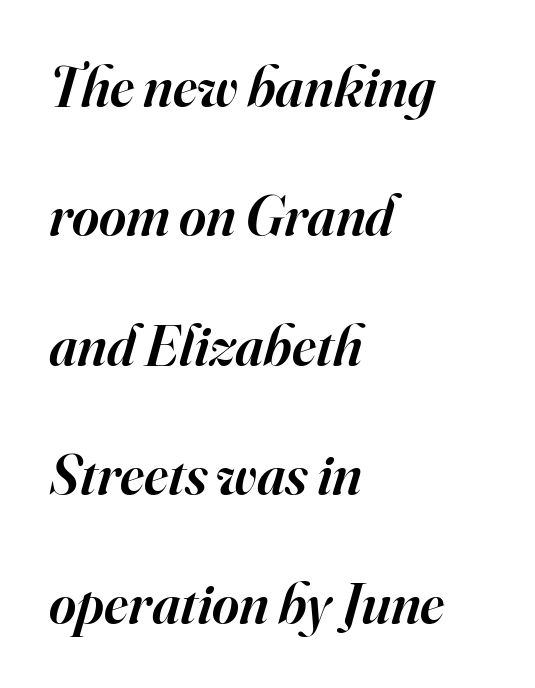
Q: Is the text bold? A: Semi-bold.
Q: Is the text italic (slanted)? A: Yes, it leans right by about 16 degrees.
Q: Is the typeface a serif or a sans-serif typeface? A: Serif.
Q: Is the text underlined? A: No.
Q: How is the paragraph aligned? A: Left-aligned.
Q: Is the spacing between letters normal or unusually wide? A: Normal.
Q: Is the spacing between lines tight, normal or loose? A: Loose.
Q: Width (condensed, normal, or wide)? A: Normal.
Q: Stroke contrast? A: High.
Q: x-height? A: Small.
Q: Monospaced? A: No.
